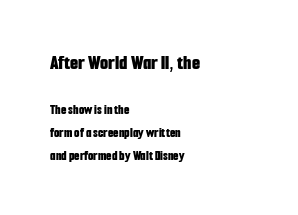
Q: Is the text bold? A: Yes.
Q: Is the text italic (slanted)? A: No, it is upright.
Q: Is the text underlined? A: No.
Q: How is the paragraph aligned? A: Left-aligned.
Q: Is the spacing between letters normal or unusually wide? A: Normal.
Q: Is the spacing between lines tight, normal or loose? A: Normal.
Q: Which block of text is set in a larger size, the first (top) or the second (bottom)? A: The first (top) one.
